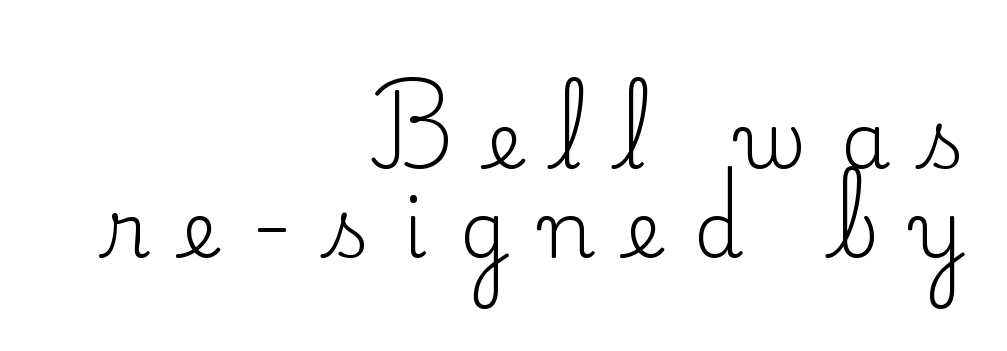
{"italic": "no", "bold": "no", "weight": "regular", "width": "normal", "stroke_contrast": "low", "x_height": "small", "monospaced": "no", "underline": "no", "align": "right", "line_spacing": "tight", "line_spacing_ratio": 1.13, "letter_spacing": "wide", "letter_spacing_em": 0.41, "glyph_px": 79}
